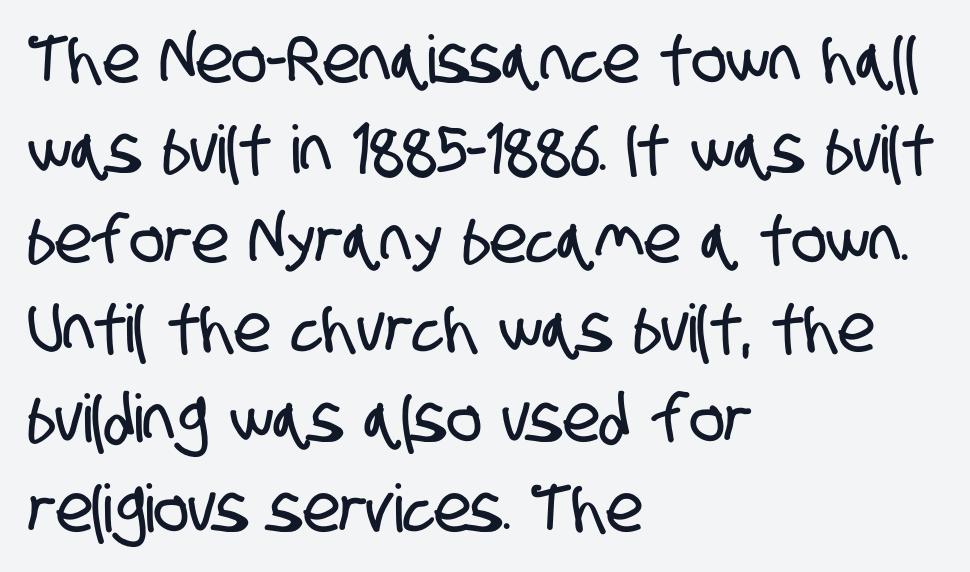
Q: Is the typeface a serif or a sans-serif typeface? A: Sans-serif.
Q: Is the text underlined? A: No.
Q: How is the paragraph aligned? A: Left-aligned.
Q: Is the spacing between letters normal or unusually wide? A: Normal.
Q: Is the spacing between lines tight, normal or loose? A: Normal.
Q: Width (condensed, normal, or wide)? A: Condensed.
Q: Stroke contrast? A: Low.
Q: x-height? A: Large.
Q: Monospaced? A: No.
